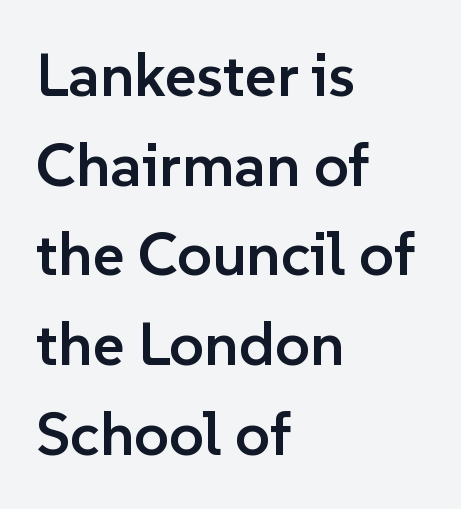
Q: Is the text bold? A: Semi-bold.
Q: Is the text italic (slanted)? A: No, it is upright.
Q: Is the typeface a serif or a sans-serif typeface? A: Sans-serif.
Q: Is the text underlined? A: No.
Q: How is the paragraph aligned? A: Left-aligned.
Q: Is the spacing between letters normal or unusually wide? A: Normal.
Q: Is the spacing between lines tight, normal or loose? A: Normal.
Q: Width (condensed, normal, or wide)? A: Normal.
Q: Stroke contrast? A: Low.
Q: x-height? A: Medium.
Q: Monospaced? A: No.
